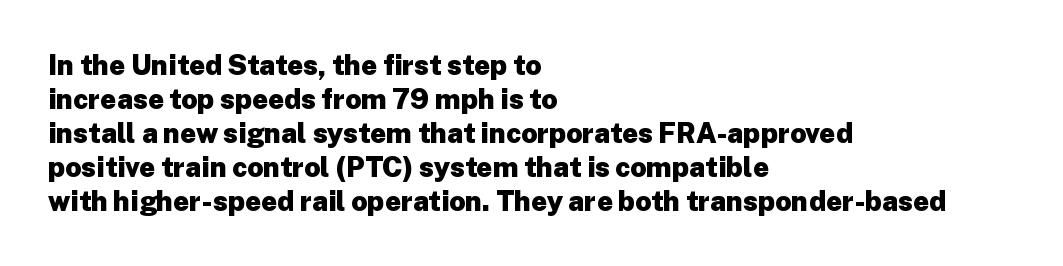
The passage shown is typed in a proportional face where columns would drift. What kind of face is this? One without serifs — a sans. Every letter is thick-stroked: bold, no question. The zone under the glyphs is completely vacant.
